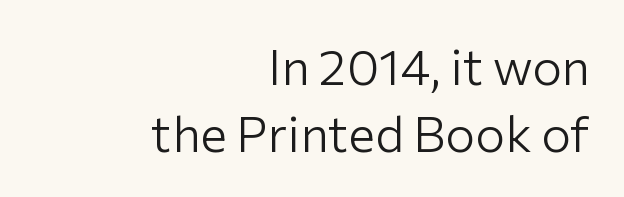
{"serif": "no", "italic": "no", "bold": "no", "weight": "light", "width": "normal", "stroke_contrast": "low", "x_height": "medium", "monospaced": "no", "underline": "no", "align": "right", "line_spacing": "normal", "line_spacing_ratio": 1.34, "letter_spacing": "normal", "letter_spacing_em": 0.0, "glyph_px": 50}
